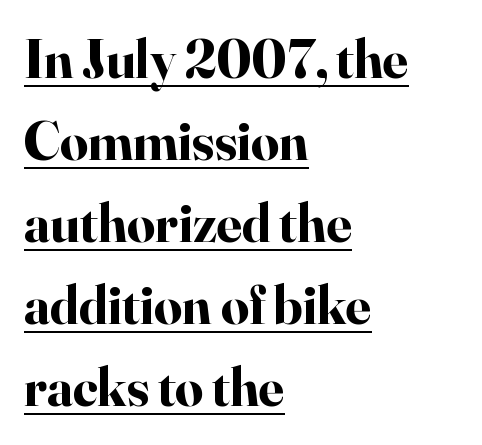
These lines sit exactly where default settings would place them. Does extra space separate the letters? No, they use regular spacing. Notice how the stems are strictly vertical — no italics here. Serifs: yes, visible at the terminals of the letterforms. Heft: maximum for text — a bold.
